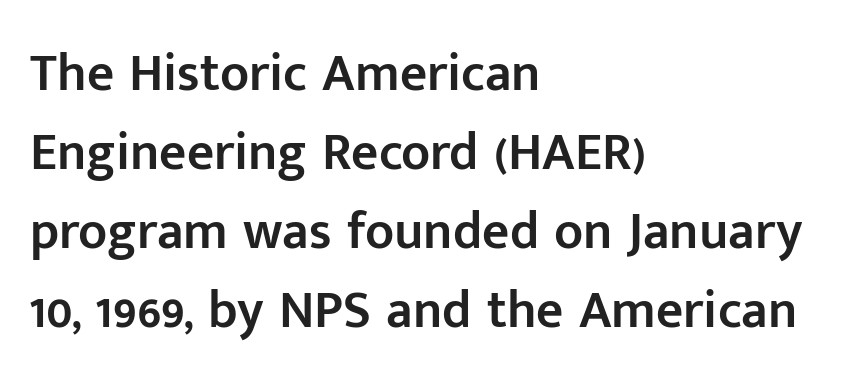
Typographically, this falls in the sans-serif category. These lines were composed using upright roman letters. The line texture is even and compact thanks to regular tracking. Words float on clear page, feet unadorned. How would I describe the line gaps? Plain and ordinary. The rendering anchors every line to the left-hand side.
